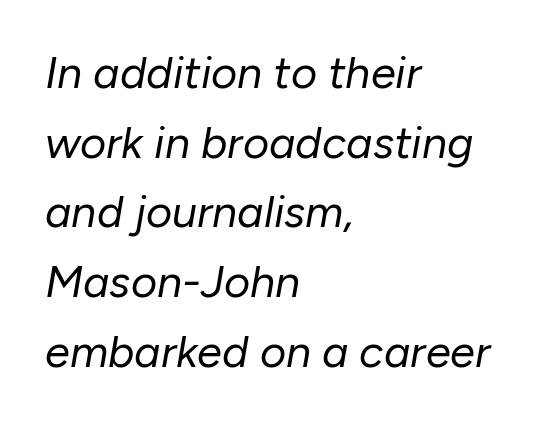
Q: Is the text bold? A: No.
Q: Is the text italic (slanted)? A: Yes, it leans right by about 10 degrees.
Q: Is the text underlined? A: No.
Q: How is the paragraph aligned? A: Left-aligned.
Q: Is the spacing between letters normal or unusually wide? A: Normal.
Q: Is the spacing between lines tight, normal or loose? A: Normal.
Q: Width (condensed, normal, or wide)? A: Normal.
Q: Stroke contrast? A: Low.
Q: x-height? A: Medium.
Q: Monospaced? A: No.
